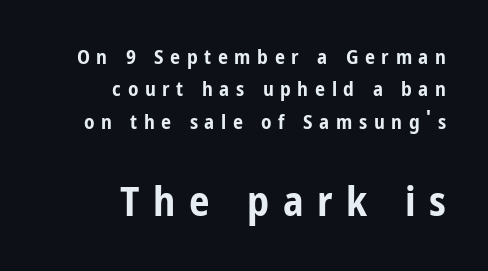
The image shows 41 px bold, condensed sans-serif type, upright; set right-aligned, normal line spacing (1.62x), unusually wide letter spacing (+0.33 em), not underlined; the second (bottom) block is 2.05x larger; low stroke contrast and a medium x-height.
